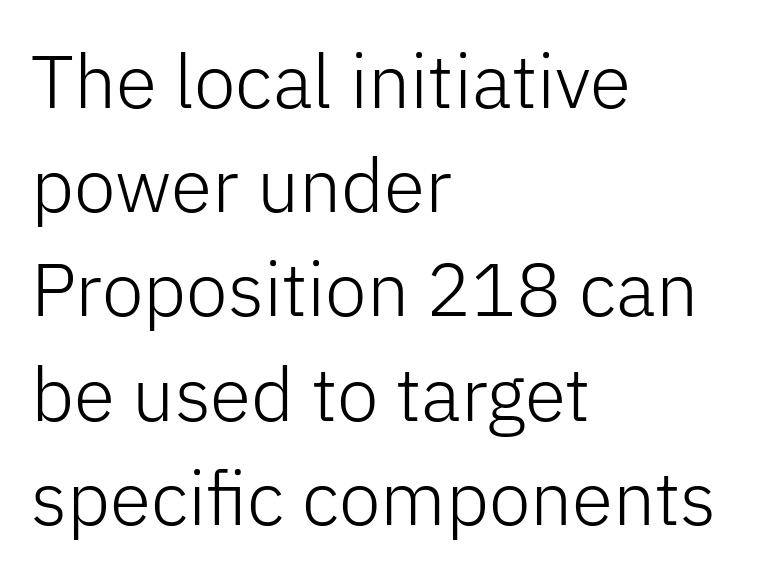
The image shows 75 px light sans-serif type, upright; set left-aligned, normal line spacing (1.39x), normal letter spacing, not underlined; low stroke contrast and a medium x-height.
